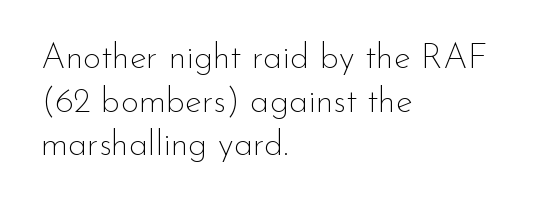
The face used here is proportionally spaced, like ordinary book or web type. Students, observe: this is what conventionally led text looks like. This is the regular roman posture of the typeface. Stroke thickness stays within the range of a standard reading face or lighter. A typesetter would label this face a sans. No extra tracking has been applied to these lines.
